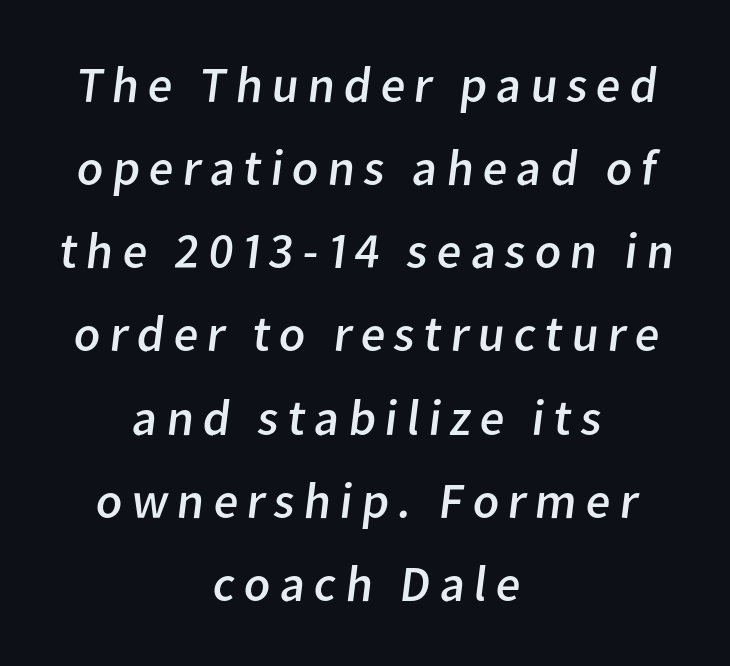
The image shows 51 px regular-weight sans-serif type; set centered, normal line spacing (1.63x), not underlined; low stroke contrast and a medium x-height.
